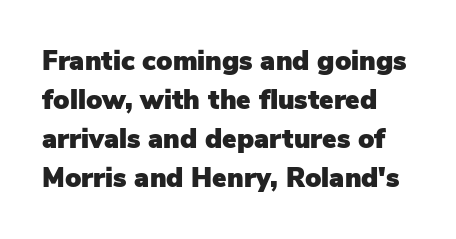
The specimen omits any rule beneath the text block's lines. Characters follow at the spacing the type designer built in. Do the letters lean? They stand straight. Quick note: interline space is typical.
